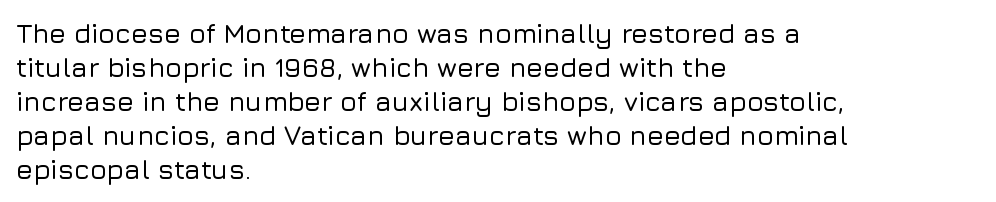
The image shows 27 px text type, upright; set left-aligned, normal line spacing (1.26x), normal letter spacing, not underlined.
